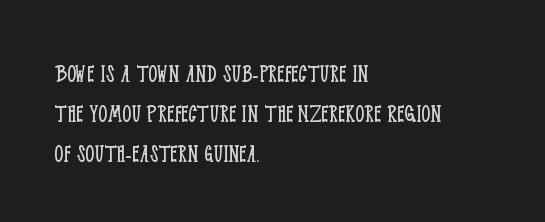
The strokes are not fattened; the text isn't bold. The letters advance in unequal steps, a hallmark of proportional type. Bare-footed words on every line. Horizontally, the lines are justified to the leading edge only.
